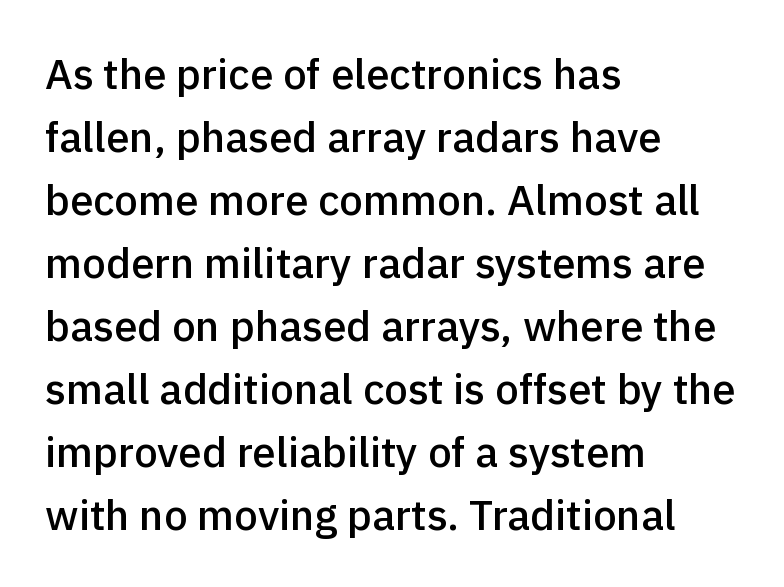
Q: Is the text bold? A: Semi-bold.
Q: Is the text italic (slanted)? A: No, it is upright.
Q: Is the typeface a serif or a sans-serif typeface? A: Sans-serif.
Q: Is the text underlined? A: No.
Q: How is the paragraph aligned? A: Left-aligned.
Q: Is the spacing between letters normal or unusually wide? A: Normal.
Q: Is the spacing between lines tight, normal or loose? A: Normal.
Q: Width (condensed, normal, or wide)? A: Normal.
Q: x-height? A: Medium.
Q: Monospaced? A: No.
